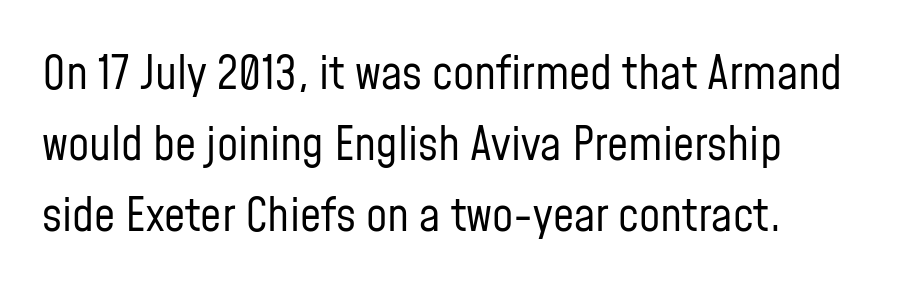
The image shows 47 px regular-weight, condensed sans-serif type, upright; set normal line spacing (1.51x), normal letter spacing, not underlined; low stroke contrast and a medium x-height.
